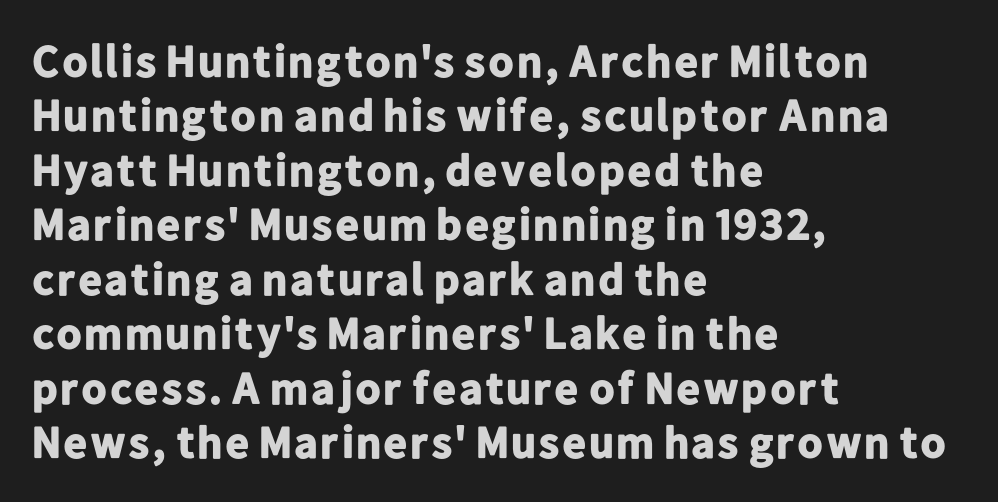
The image shows 45 px bold sans-serif type, upright; set left-aligned, line spacing 1.21x, normal letter spacing, not underlined; low stroke contrast and a medium x-height.
